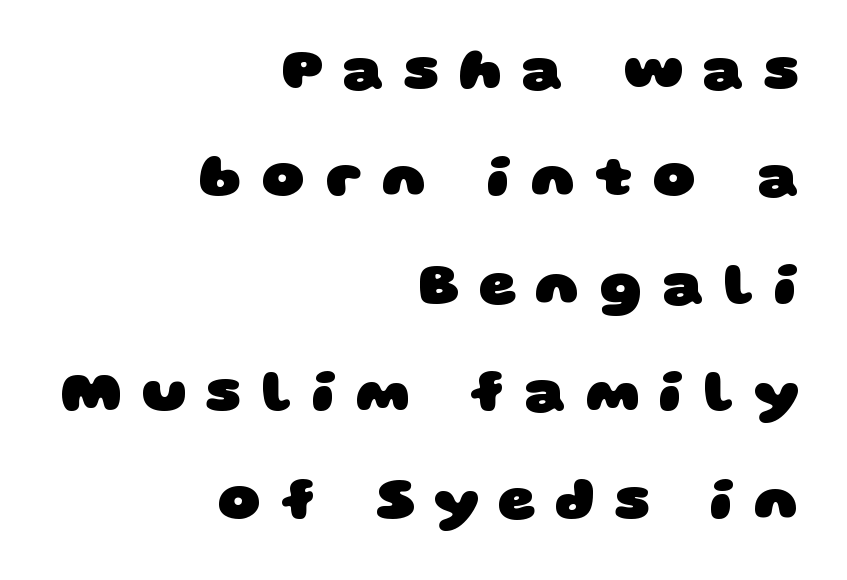
The image shows 59 px heavy, wide sans-serif type; set right-aligned, line spacing 1.82x, unusually wide letter spacing (+0.33 em), not underlined; low stroke contrast and a large x-height.
